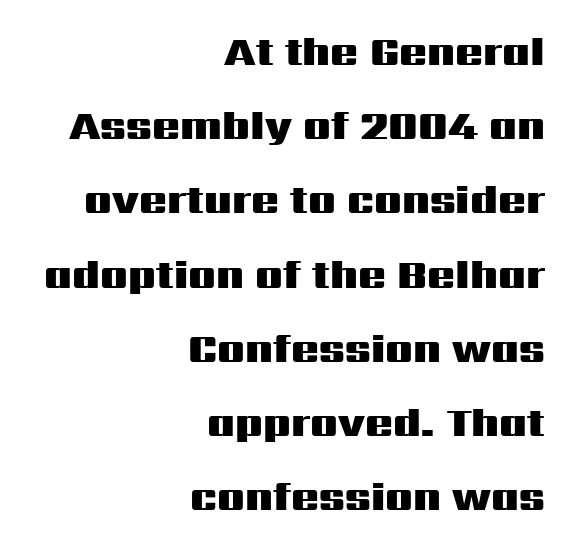
The tracking reads as untouched default to a designer's eye. The lettering holds an erect, upright posture throughout. The rendering shows plain stroke endings on the letterforms — a sans-serif design. Compared with a flush-left layout, this one pins lines to the opposite, right side.
